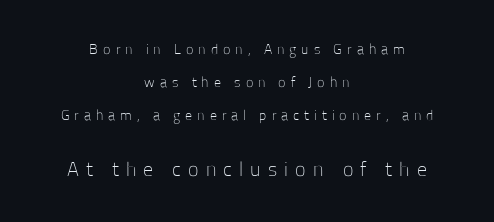
The image shows 20 px text type, upright; set centered, loose line spacing (2.35x), unusually wide letter spacing (+0.36 em), not underlined; the second (bottom) block is 1.43x larger.
